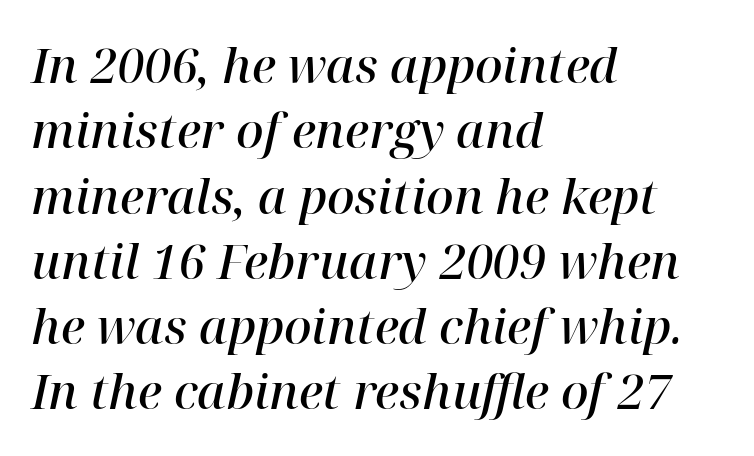
{"serif": "yes", "italic": "yes", "lean": "right", "slant_degrees": 12, "bold": "semi", "weight": "semibold", "width": "normal", "stroke_contrast": "high", "x_height": "medium", "monospaced": "no", "underline": "no", "align": "left", "line_spacing": "normal", "line_spacing_ratio": 1.36, "letter_spacing": "normal", "letter_spacing_em": 0.0, "glyph_px": 48}
